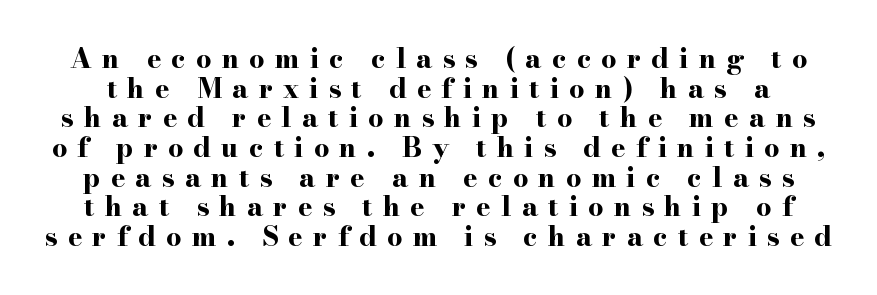
{"italic": "no", "bold": "yes", "underline": "no", "line_spacing": "tight", "line_spacing_ratio": 1.1, "letter_spacing": "wide", "letter_spacing_em": 0.38, "glyph_px": 27}
